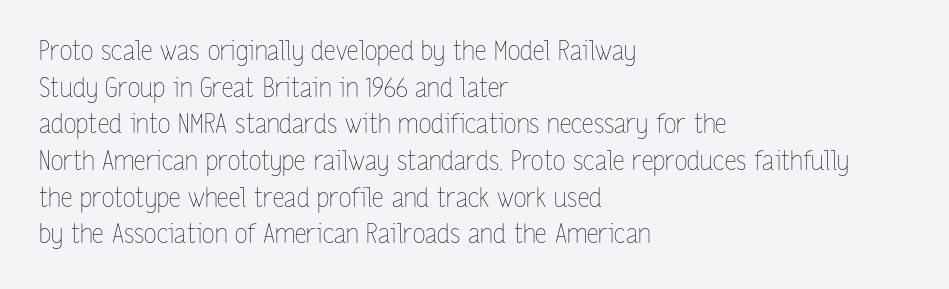
The image shows 26 px text type, upright; set left-aligned, normal line spacing (1.41x), normal letter spacing, not underlined.
